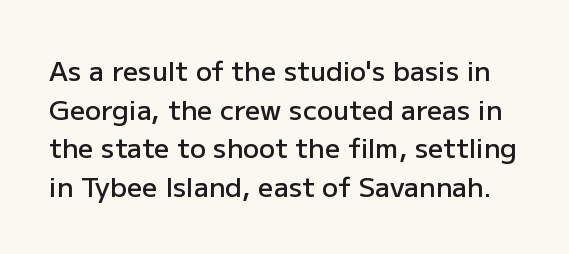
The image shows 27 px text type, upright; set normal line spacing (1.43x), normal letter spacing, not underlined.
